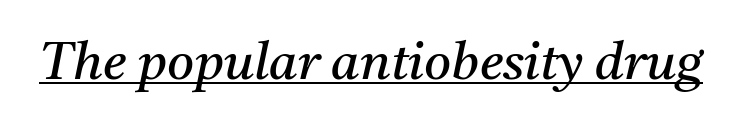
Words appear dense and cohesive because spacing is normal. Letters have the restrained weight of plain body copy at most. Classification — serif. The glyphs look as if they've been sheared to an angle. The words here are underlined.
